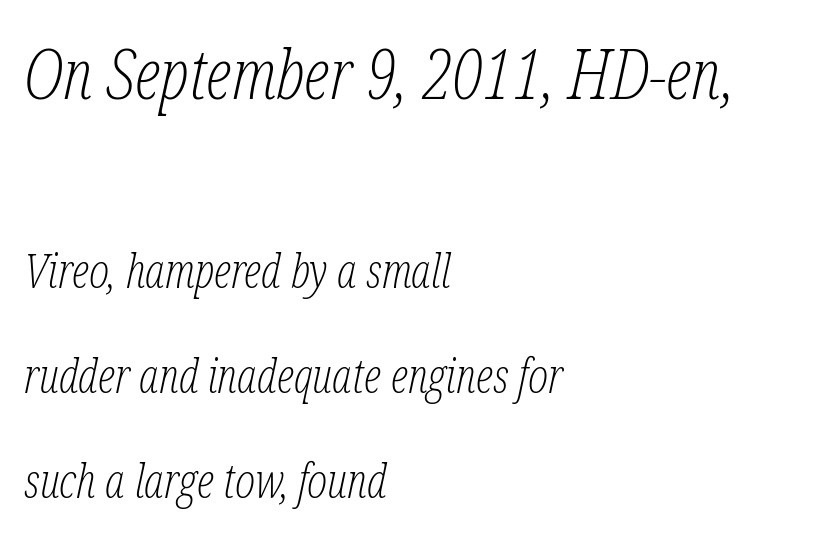
{"serif": "yes", "italic": "yes", "lean": "right", "slant_degrees": 12, "bold": "no", "weight": "light", "width": "condensed", "stroke_contrast": "low", "x_height": "medium", "monospaced": "no", "underline": "no", "align": "left", "line_spacing": "loose", "line_spacing_ratio": 2.24, "letter_spacing": "normal", "letter_spacing_em": 0.0, "larger_block": "first", "size_ratio": 1.49, "glyph_px": 70}
